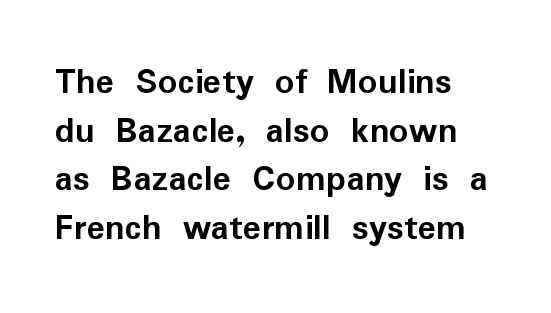
Spacing between characters is what you'd get straight out of the box. Any mark beneath the type? The region is blank. When letters stand straight like this, we call the style roman or upright. This sample uses a sans-serif face.
